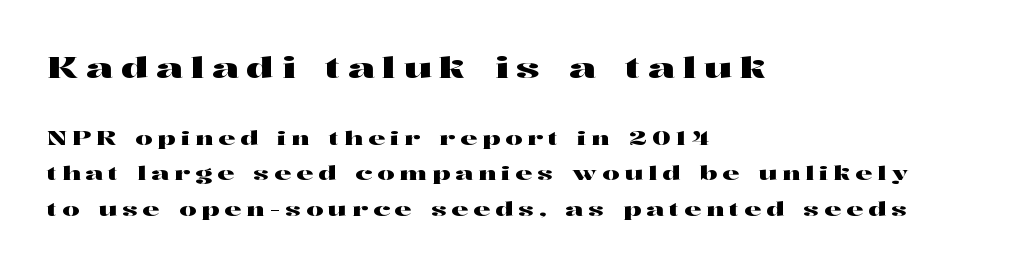
{"serif": "yes", "italic": "no", "width": "wide", "stroke_contrast": "high", "x_height": "medium", "monospaced": "no", "underline": "no", "align": "left", "line_spacing_ratio": 1.88, "letter_spacing": "wide", "letter_spacing_em": 0.27, "larger_block": "first", "size_ratio": 1.53, "glyph_px": 29}
